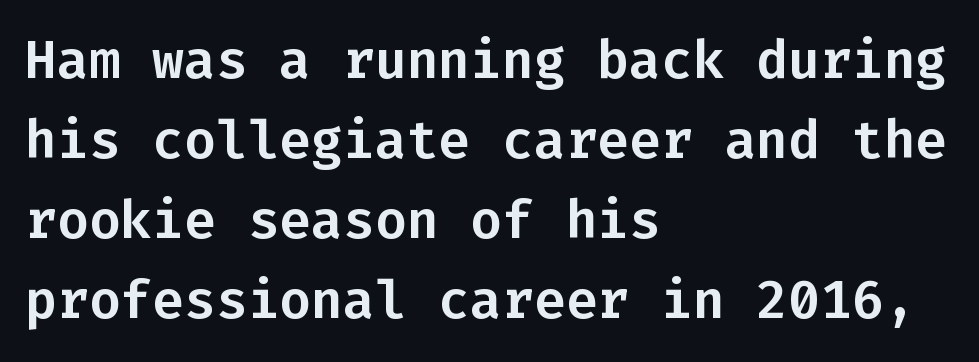
The image shows 53 px sans-serif type, upright, monospaced; set left-aligned, normal line spacing (1.51x), normal letter spacing, not underlined; low stroke contrast and a medium x-height.
